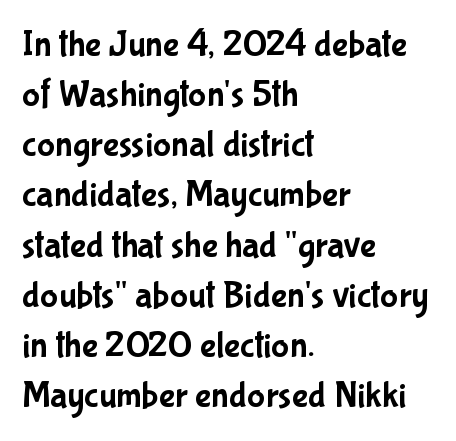
The image shows 38 px condensed sans-serif type, upright; set left-aligned, normal line spacing (1.32x), normal letter spacing, not underlined; low stroke contrast and a medium x-height.
